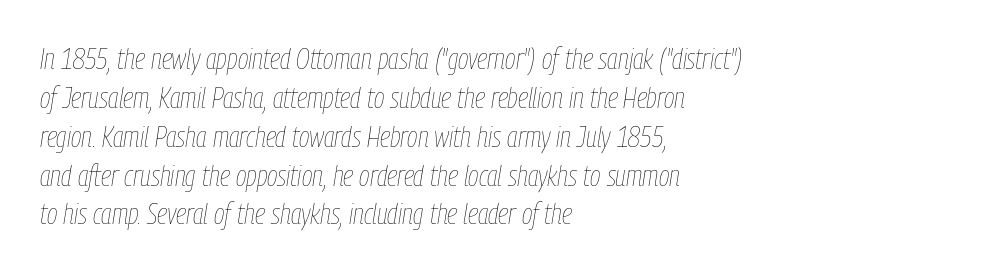
{"italic": "yes", "lean": "right", "slant_degrees": 9, "bold": "no", "weight": "thin", "width": "condensed", "stroke_contrast": "low", "x_height": "medium", "monospaced": "no", "underline": "no", "align": "left", "line_spacing": "normal", "line_spacing_ratio": 1.34, "letter_spacing": "normal", "letter_spacing_em": 0.0, "glyph_px": 29}
